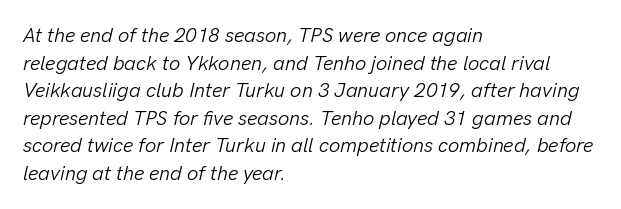
The image shows 20 px text type, italic (leaning right); set left-aligned, normal line spacing (1.38x), normal letter spacing, not underlined.
